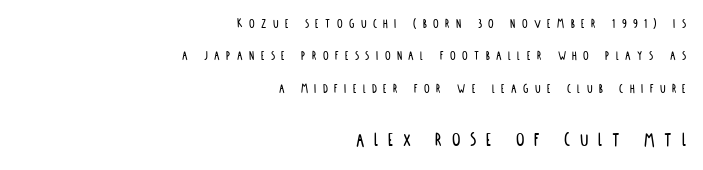
Rows of type keep a wide berth in the vertical direction. These lines were composed using upright roman letters. Just letters on the line, the space beneath them empty. Line ends are locked; line starts wander. Size contrast runs from small at the top to large at the bottom. Here the glyphs are tracked loosely, breaking word shapes into spaced letters.
